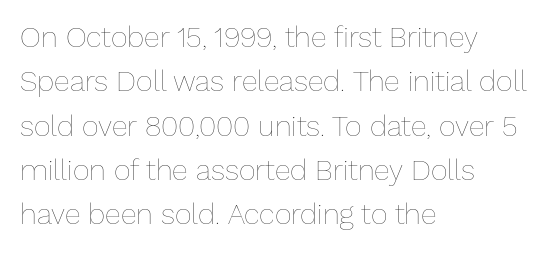
The image shows 29 px thin type, upright; set left-aligned, normal line spacing (1.53x), normal letter spacing, not underlined; low stroke contrast and a medium x-height.
